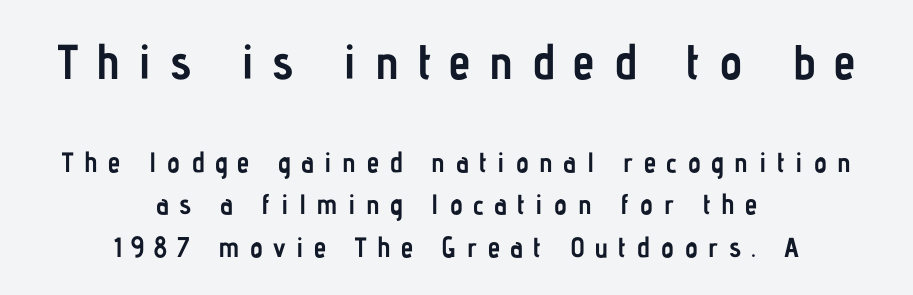
Q: Is the text bold? A: Yes.
Q: Is the text italic (slanted)? A: No, it is upright.
Q: Is the typeface a serif or a sans-serif typeface? A: Sans-serif.
Q: Is the text underlined? A: No.
Q: How is the paragraph aligned? A: Centered.
Q: Is the spacing between letters normal or unusually wide? A: Unusually wide.
Q: Is the spacing between lines tight, normal or loose? A: Normal.
Q: Which block of text is set in a larger size, the first (top) or the second (bottom)? A: The first (top) one.
Q: Width (condensed, normal, or wide)? A: Condensed.
Q: Stroke contrast? A: Low.
Q: x-height? A: Medium.
Q: Monospaced? A: No.
